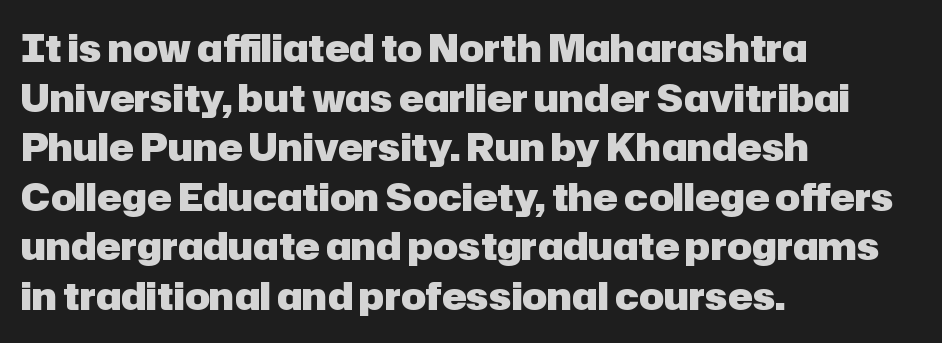
Q: Is the text bold? A: Yes.
Q: Is the text italic (slanted)? A: No, it is upright.
Q: Is the typeface a serif or a sans-serif typeface? A: Sans-serif.
Q: Is the text underlined? A: No.
Q: How is the paragraph aligned? A: Left-aligned.
Q: Is the spacing between letters normal or unusually wide? A: Normal.
Q: Is the spacing between lines tight, normal or loose? A: Normal.
Q: Width (condensed, normal, or wide)? A: Normal.
Q: Stroke contrast? A: Low.
Q: x-height? A: Medium.
Q: Monospaced? A: No.
